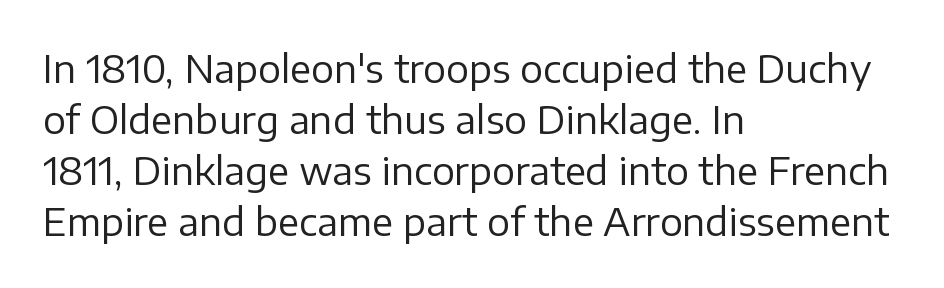
The image shows 38 px regular-weight sans-serif type, upright; set left-aligned, normal line spacing (1.34x), normal letter spacing, not underlined; low stroke contrast and a medium x-height.
